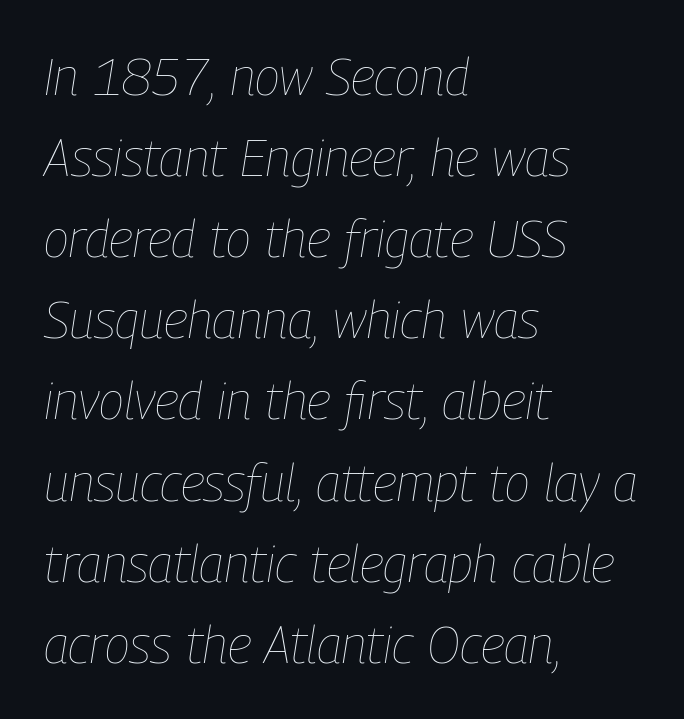
The image shows 52 px thin, condensed type, italic (leaning right); set left-aligned, normal line spacing (1.56x), normal letter spacing, not underlined; low stroke contrast and a medium x-height.
